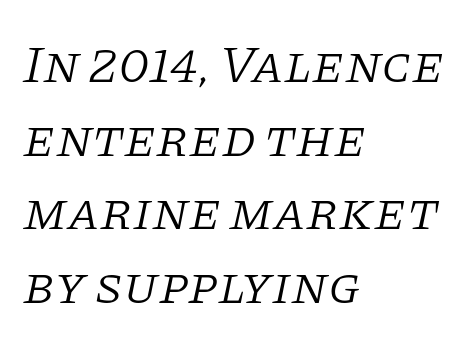
Q: Is the text bold? A: No.
Q: Is the text italic (slanted)? A: Yes, it leans right by about 11 degrees.
Q: Is the typeface a serif or a sans-serif typeface? A: Serif.
Q: Is the text underlined? A: No.
Q: How is the paragraph aligned? A: Left-aligned.
Q: Is the spacing between letters normal or unusually wide? A: Normal.
Q: Is the spacing between lines tight, normal or loose? A: Normal.
Q: Width (condensed, normal, or wide)? A: Normal.
Q: Stroke contrast? A: Low.
Q: x-height? A: Large.
Q: Monospaced? A: No.
